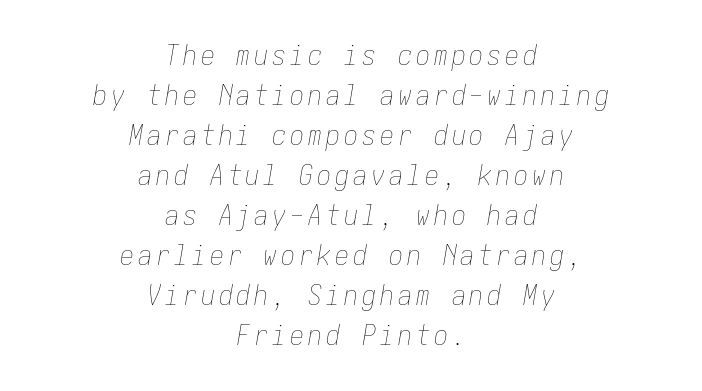
The string is rendered with underlining switched off. The specimen reads as italic at a glance. What's the leading like? Ordinary, nothing unusual. Layout note: lines centered.
